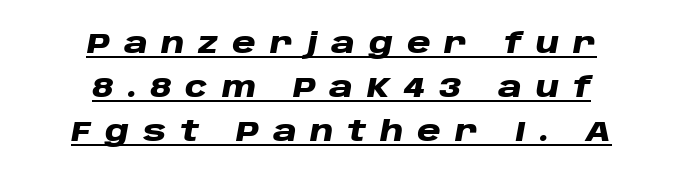
This sample has the flowing, uneven cadence of proportional lettering. A centered setting, common on invitations and titles, is used for this passage. The lettering is marked with a stroke running underneath it. The vertical gap from one line to the next is medium.
